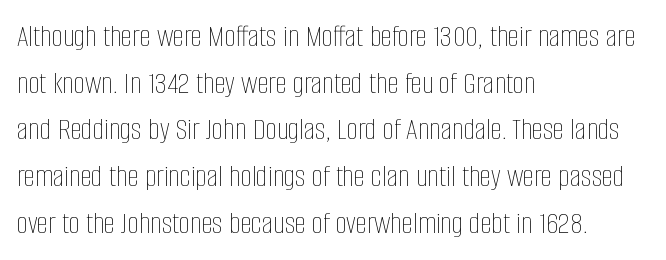
Q: Is the text bold? A: No.
Q: Is the text italic (slanted)? A: No, it is upright.
Q: Is the text underlined? A: No.
Q: How is the paragraph aligned? A: Left-aligned.
Q: Is the spacing between letters normal or unusually wide? A: Normal.
Q: Is the spacing between lines tight, normal or loose? A: Normal.
Q: Width (condensed, normal, or wide)? A: Condensed.
Q: Stroke contrast? A: Low.
Q: x-height? A: Large.
Q: Monospaced? A: No.
